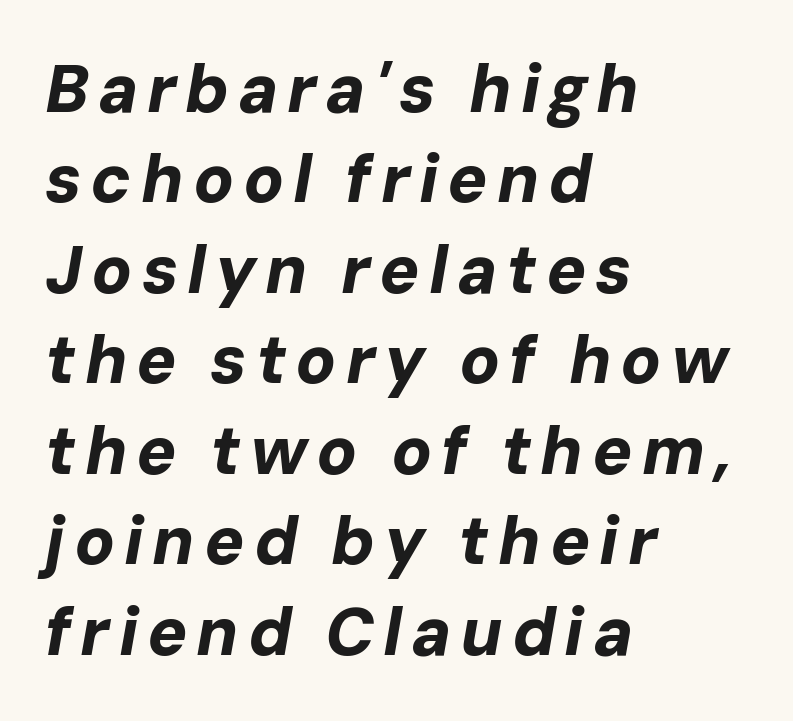
Characters are canted at an angle relative to the baseline's perpendicular. Do the characters align in a grid? No, the font is proportional. The baseline area is clear. Regarding leading, the lines here are spaced in the standard way. Every letter is thick-stroked: bold, no question. In CSS terms this would be text-align: left.
